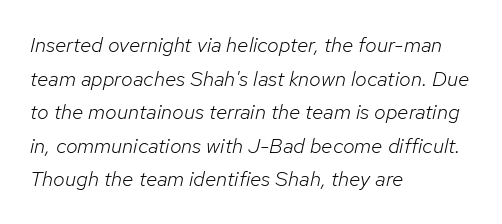
Here the glyphs are tracked normally, forming tight word shapes. There's an unmistakable incline to the writing here. Each row of text sits above clean, open space. A normal amount of white space separates one row of letters from the next. Layout note: lines flush left. Nothing heavy about these letters — not bold at all.
